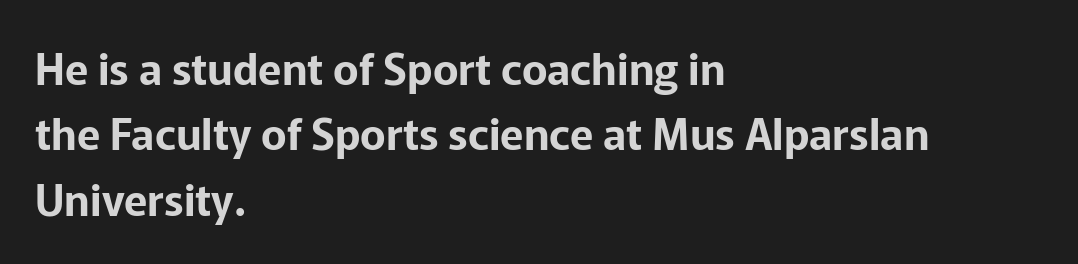
The image shows 43 px sans-serif type, upright; set left-aligned, normal line spacing (1.52x), normal letter spacing, not underlined; low stroke contrast and a medium x-height.
